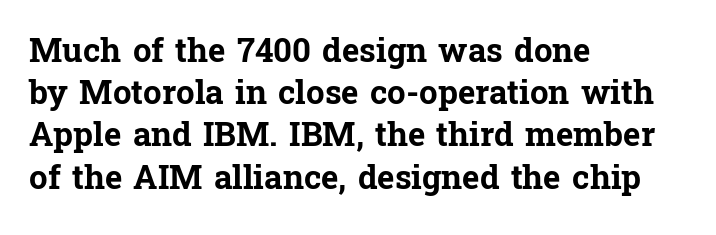
Unlike a clean sans, this face finishes its strokes with serifs. Descenders are the only things crossing below the line. In terms of posture, this sample is upright. Each line starts at the same left margin while the right side varies. The rendering uses natural spacing where letterforms have individual widths. Here the glyphs are tracked normally, forming tight word shapes.
